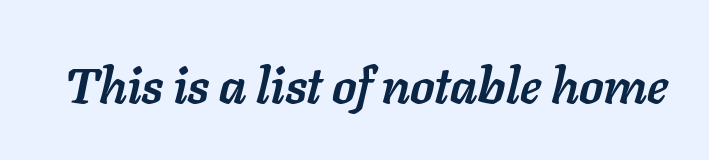
{"italic": "yes", "lean": "right", "slant_degrees": 11, "bold": "yes", "weight": "semibold", "width": "normal", "stroke_contrast": "low", "x_height": "medium", "monospaced": "no", "underline": "no", "letter_spacing": "normal", "letter_spacing_em": 0.0, "glyph_px": 50}
